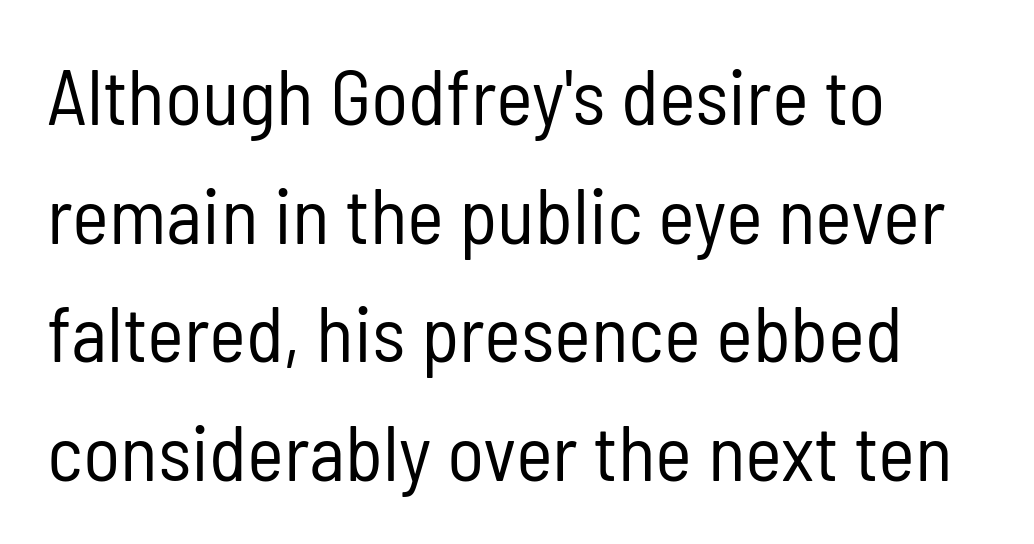
Italic: no, the glyphs are upright roman. Grotesque or geometric, the face here clearly has no serifs. Glance below the letters and you will spot only blank space. Students, observe: this is what conventionally led text looks like. Weight: in the light-to-regular range. Teacher's note: observe the even left margin — that is flush-left alignment.
